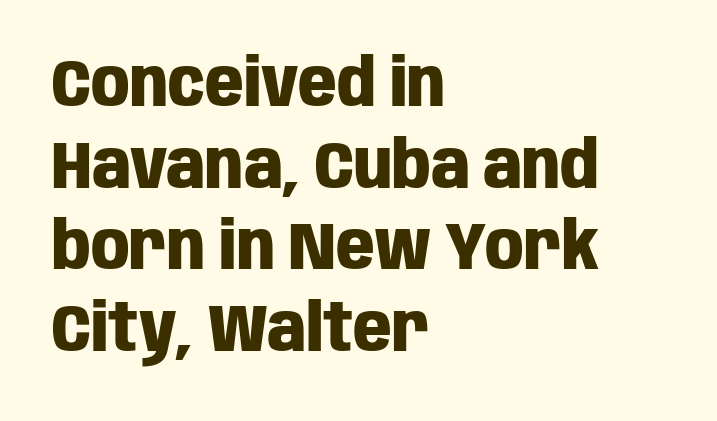
{"serif": "no", "italic": "no", "bold": "yes", "weight": "heavy", "width": "condensed", "stroke_contrast": "low", "x_height": "large", "monospaced": "no", "underline": "no", "align": "left", "line_spacing_ratio": 1.22, "letter_spacing": "normal", "letter_spacing_em": 0.0, "glyph_px": 67}
